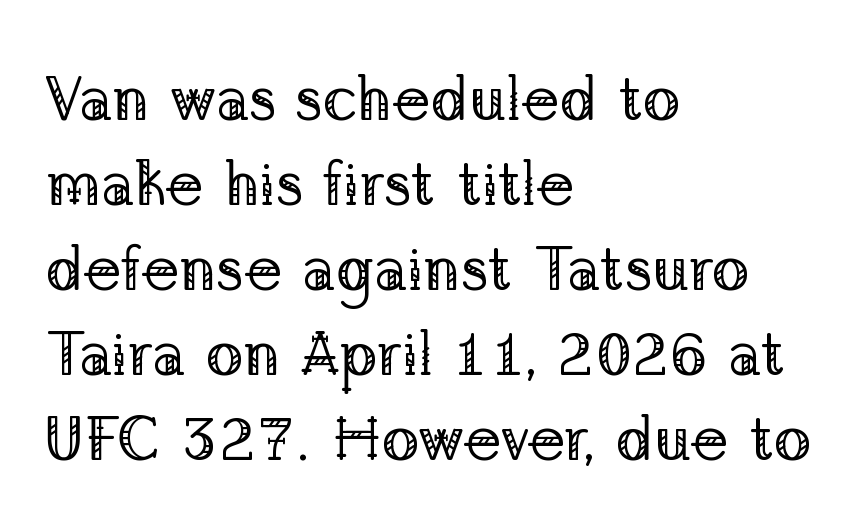
Q: Is the text bold? A: No.
Q: Is the text italic (slanted)? A: No, it is upright.
Q: Is the typeface a serif or a sans-serif typeface? A: Serif.
Q: Is the text underlined? A: No.
Q: How is the paragraph aligned? A: Left-aligned.
Q: Is the spacing between letters normal or unusually wide? A: Normal.
Q: Is the spacing between lines tight, normal or loose? A: Normal.
Q: Width (condensed, normal, or wide)? A: Normal.
Q: Stroke contrast? A: Low.
Q: x-height? A: Medium.
Q: Monospaced? A: No.
